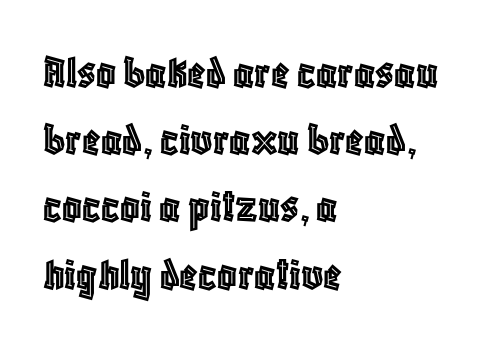
Spacing verdict: proportional, widths tailored to each character. The zone under the glyphs is completely vacant. The face used here is rendered with its standard letterfit. This sample is left-justified, so line endings fall wherever the words run out.
